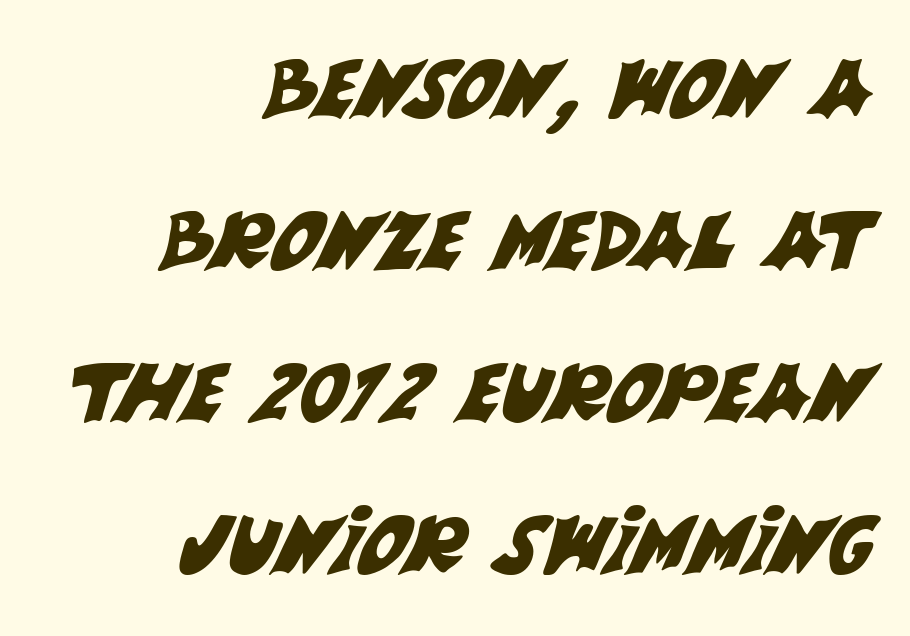
{"serif": "no", "width": "normal", "stroke_contrast": "medium", "x_height": "large", "monospaced": "no", "underline": "no", "align": "right", "line_spacing": "loose", "line_spacing_ratio": 1.9, "letter_spacing": "normal", "letter_spacing_em": 0.0, "glyph_px": 80}
